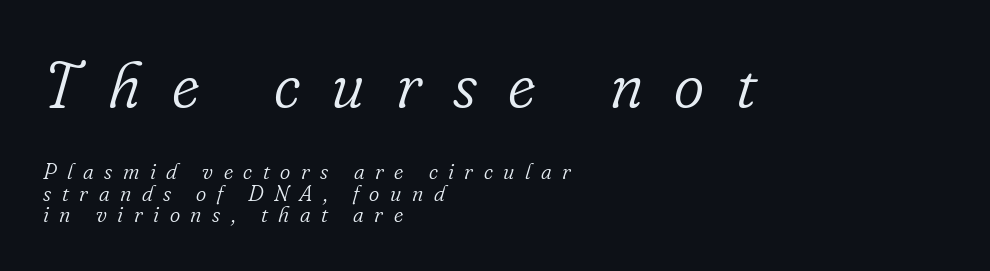
Short note: letters widely spaced. Unbolded letterforms with no extra heft. This sample uses a serif face. The space between consecutive lines is stingy. A typesetter would mark this as italic.
